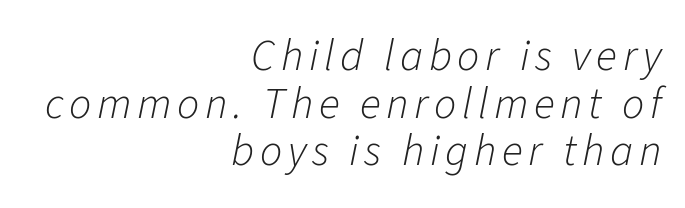
The face used here is proportionally spaced, like ordinary book or web type. Typeset ragged left — the right edge is the straight one. This is not heavy type; no bold has been used. The vertical gap from one line to the next is small. Looking at the ascenders, they clearly lean. Descenders hang freely into open space.
